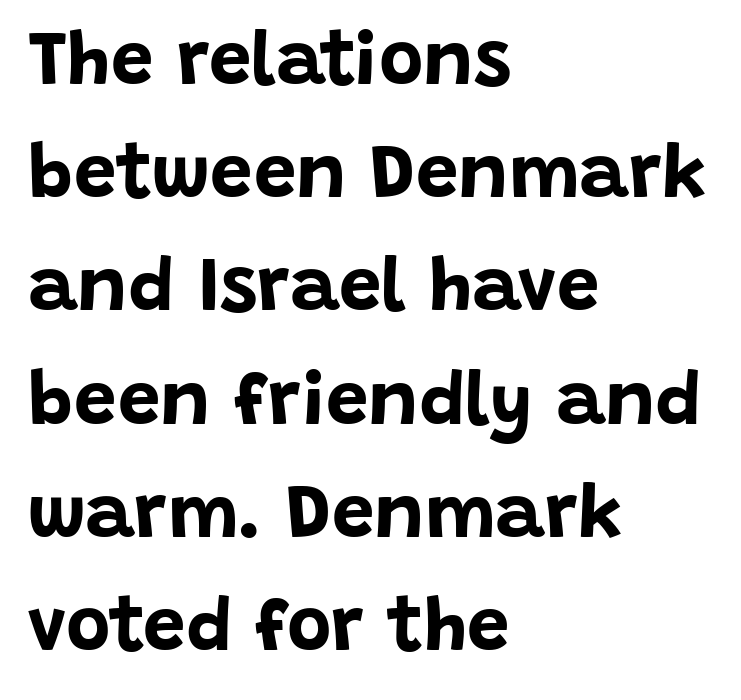
Heft: maximum for text — a bold. Vertical spacing — default. The rendering anchors every line to the left-hand side. Vertical strokes here are truly vertical.
